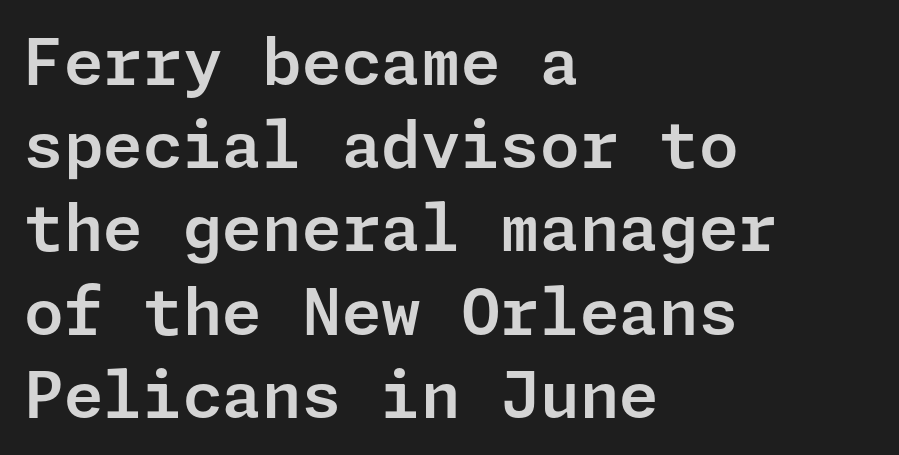
This sample uses an upright cut, with every glyph sitting square on the baseline. Horizontal bands of white between lines are of average thickness. Typeset ragged right — the left edge is the straight one. Glance below the letters and you will spot only blank space. Letter spacing: default. Stroke terminals: plain, sans-serif.
